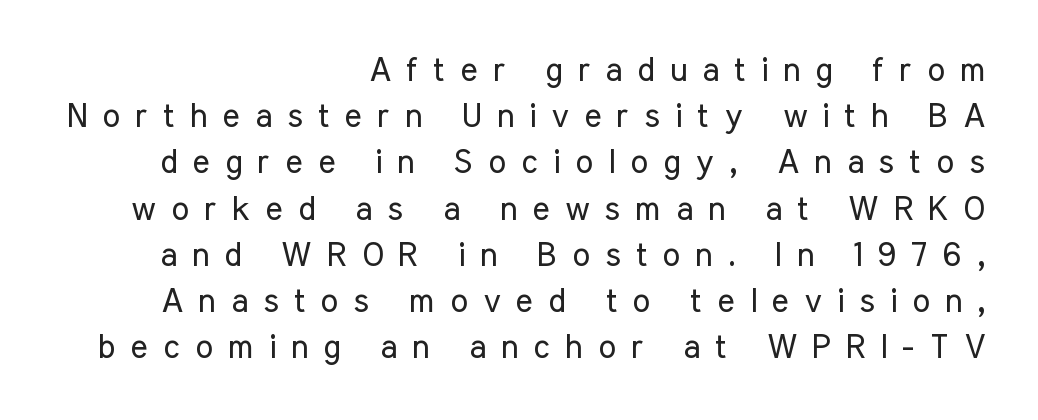
Q: Is the text bold? A: No.
Q: Is the text italic (slanted)? A: No, it is upright.
Q: Is the typeface a serif or a sans-serif typeface? A: Sans-serif.
Q: Is the text underlined? A: No.
Q: How is the paragraph aligned? A: Right-aligned.
Q: Is the spacing between letters normal or unusually wide? A: Unusually wide.
Q: Is the spacing between lines tight, normal or loose? A: Normal.
Q: Width (condensed, normal, or wide)? A: Condensed.
Q: Stroke contrast? A: Low.
Q: x-height? A: Medium.
Q: Monospaced? A: No.
